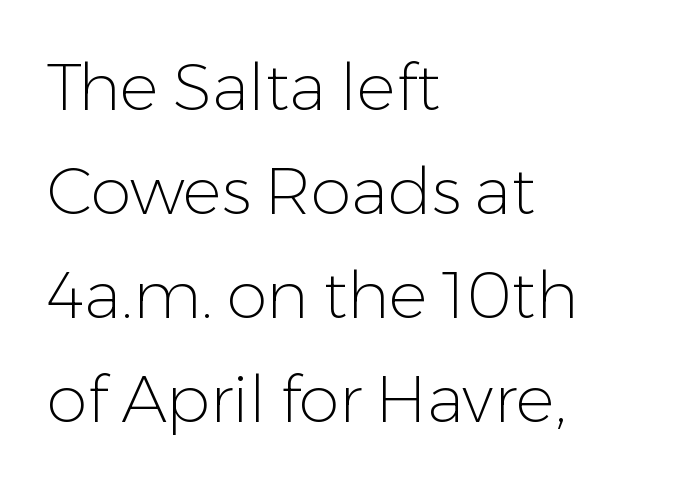
{"serif": "no", "italic": "no", "bold": "no", "weight": "light", "width": "normal", "stroke_contrast": "low", "x_height": "medium", "monospaced": "no", "underline": "no", "align": "left", "line_spacing": "normal", "line_spacing_ratio": 1.6, "letter_spacing": "normal", "letter_spacing_em": 0.0, "glyph_px": 65}
